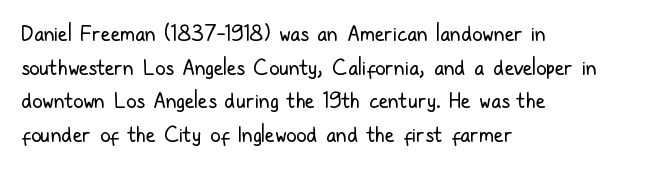
The image shows 21 px text type, upright; set left-aligned, normal line spacing (1.6x), normal letter spacing, not underlined.
